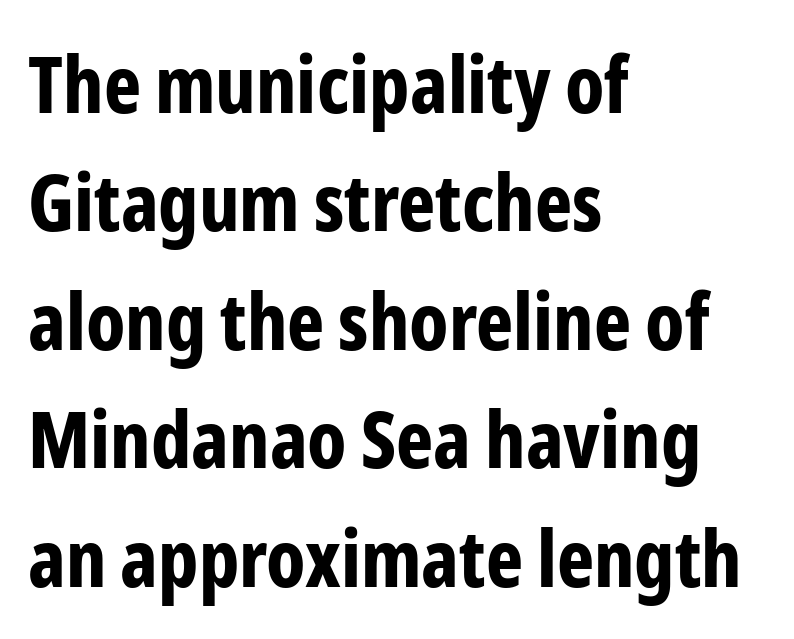
Q: Is the text bold? A: Yes.
Q: Is the text italic (slanted)? A: No, it is upright.
Q: Is the typeface a serif or a sans-serif typeface? A: Sans-serif.
Q: Is the text underlined? A: No.
Q: How is the paragraph aligned? A: Left-aligned.
Q: Is the spacing between letters normal or unusually wide? A: Normal.
Q: Is the spacing between lines tight, normal or loose? A: Normal.
Q: Width (condensed, normal, or wide)? A: Condensed.
Q: Stroke contrast? A: Low.
Q: x-height? A: Medium.
Q: Monospaced? A: No.
